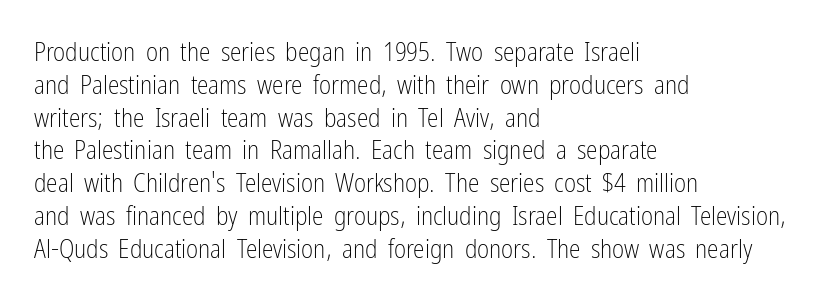
{"italic": "no", "bold": "no", "underline": "no", "align": "left", "line_spacing": "normal", "line_spacing_ratio": 1.26, "letter_spacing": "normal", "letter_spacing_em": 0.0, "glyph_px": 26}
